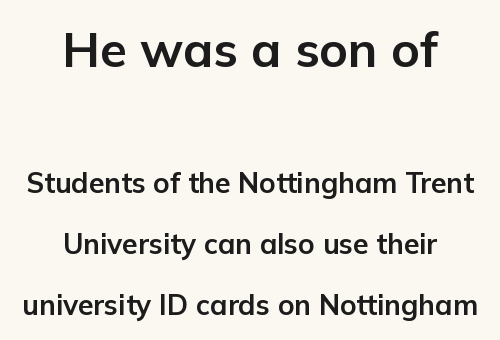
Each letter keeps its own natural width here, so spacing adapts to shape. This is the regular roman posture of the typeface. A typesetter would label this face a sans. Plain, unruled lines of type.
